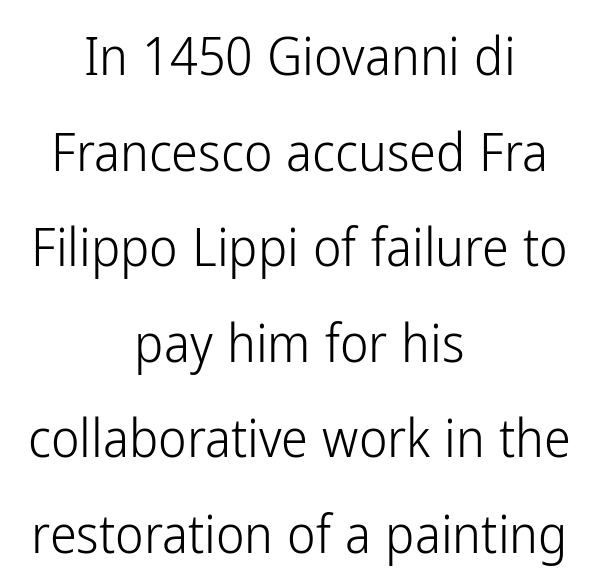
Decoration check: the copy has no underline. Here the glyphs are tracked normally, forming tight word shapes. A centered setting, common on invitations and titles, is used for this passage. Letters have the restrained weight of plain body copy at most. Rendered with straight, roman letterforms. Each letter keeps its own natural width here, so spacing adapts to shape.
